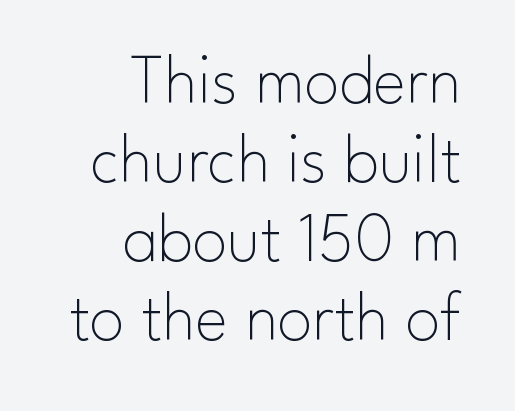
{"serif": "no", "italic": "no", "bold": "no", "weight": "thin", "width": "normal", "stroke_contrast": "low", "x_height": "small", "monospaced": "no", "underline": "no", "align": "right", "line_spacing": "tight", "line_spacing_ratio": 1.13, "letter_spacing": "normal", "letter_spacing_em": 0.0, "glyph_px": 70}
